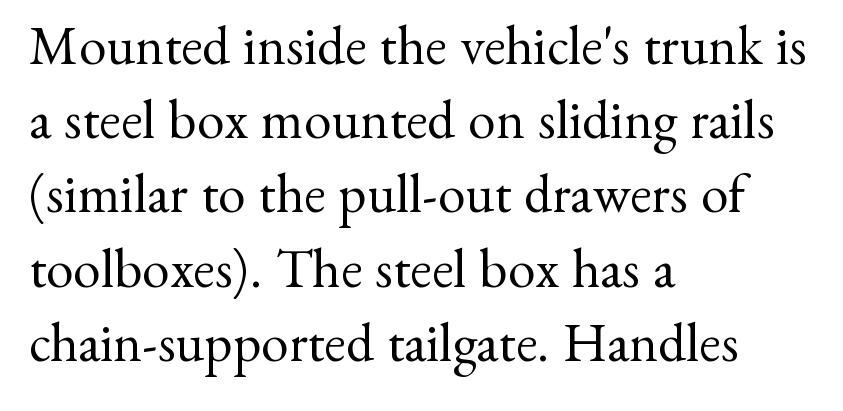
{"serif": "yes", "italic": "no", "bold": "no", "weight": "regular", "width": "normal", "stroke_contrast": "medium", "x_height": "small", "monospaced": "no", "underline": "no", "align": "left", "line_spacing": "normal", "line_spacing_ratio": 1.35, "letter_spacing": "normal", "letter_spacing_em": 0.0, "glyph_px": 55}
